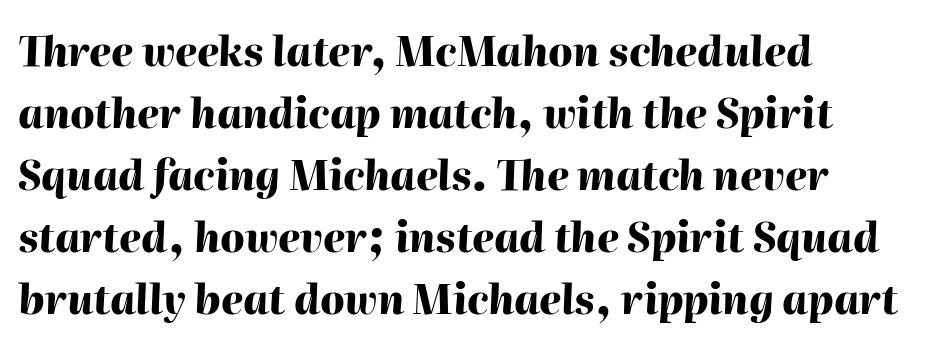
The image shows 40 px heavy type, italic (leaning right); set left-aligned, normal line spacing (1.55x), normal letter spacing, not underlined; high stroke contrast and a medium x-height.
